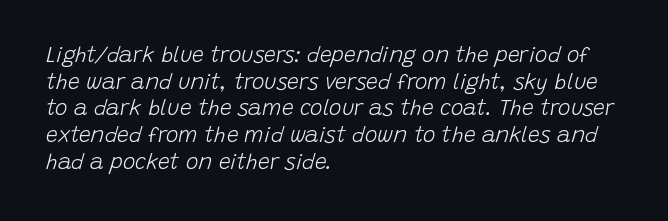
Q: Is the text bold? A: No.
Q: Is the text italic (slanted)? A: Yes, it leans right by about 15 degrees.
Q: Is the text underlined? A: No.
Q: How is the paragraph aligned? A: Left-aligned.
Q: Is the spacing between letters normal or unusually wide? A: Normal.
Q: Is the spacing between lines tight, normal or loose? A: Normal.
